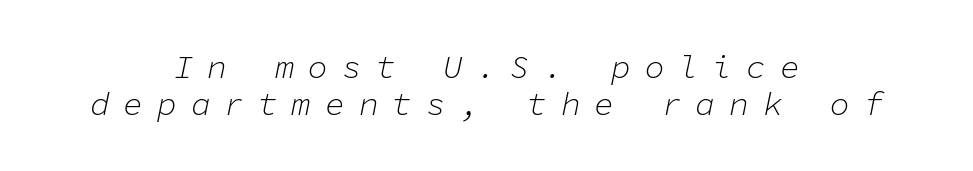
Q: Is the text bold? A: No.
Q: Is the text italic (slanted)? A: Yes, it leans right by about 11 degrees.
Q: Is the text underlined? A: No.
Q: How is the paragraph aligned? A: Centered.
Q: Is the spacing between letters normal or unusually wide? A: Unusually wide.
Q: Is the spacing between lines tight, normal or loose? A: Tight.
Q: Width (condensed, normal, or wide)? A: Normal.
Q: Stroke contrast? A: Low.
Q: x-height? A: Medium.
Q: Monospaced? A: Yes.
